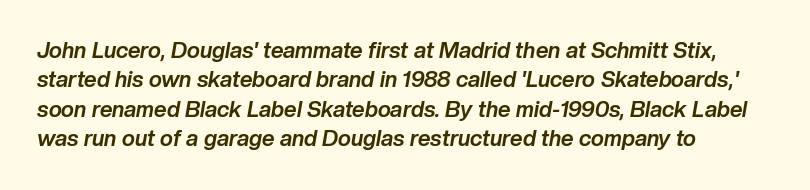
Q: Is the text bold? A: Yes.
Q: Is the text italic (slanted)? A: Yes, it leans right by about 10 degrees.
Q: Is the text underlined? A: No.
Q: How is the paragraph aligned? A: Left-aligned.
Q: Is the spacing between letters normal or unusually wide? A: Normal.
Q: Is the spacing between lines tight, normal or loose? A: Normal.
